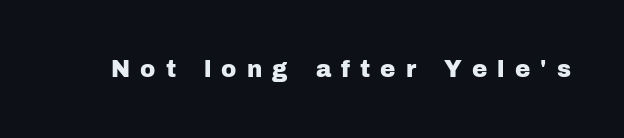
Q: Is the text italic (slanted)? A: No, it is upright.
Q: Is the text underlined? A: No.
Q: Is the spacing between letters normal or unusually wide? A: Unusually wide.
